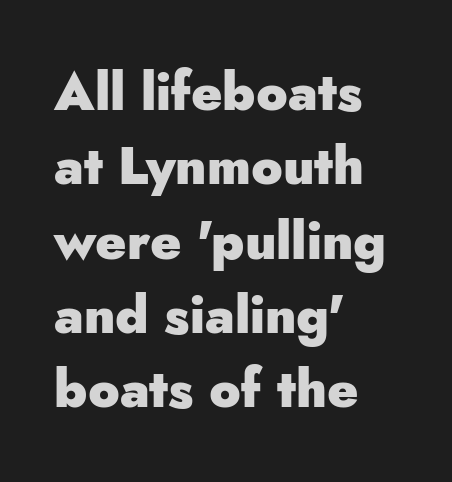
Q: Is the text bold? A: Yes.
Q: Is the text italic (slanted)? A: No, it is upright.
Q: Is the typeface a serif or a sans-serif typeface? A: Sans-serif.
Q: Is the text underlined? A: No.
Q: How is the paragraph aligned? A: Left-aligned.
Q: Is the spacing between letters normal or unusually wide? A: Normal.
Q: Is the spacing between lines tight, normal or loose? A: Normal.
Q: Width (condensed, normal, or wide)? A: Normal.
Q: Stroke contrast? A: Low.
Q: x-height? A: Small.
Q: Monospaced? A: No.
